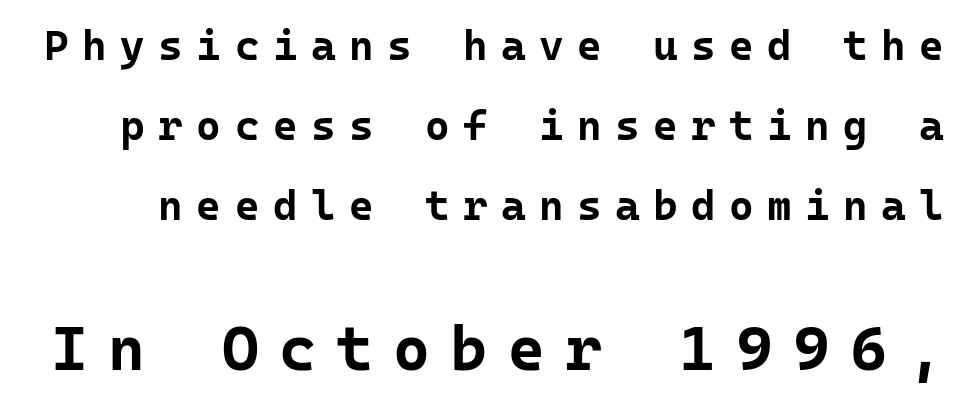
The image shows 63 px bold sans-serif type, upright, monospaced; set loose line spacing (1.9x), unusually wide letter spacing (+0.32 em), not underlined; the second (bottom) block is 1.5x larger; low stroke contrast and a medium x-height.
